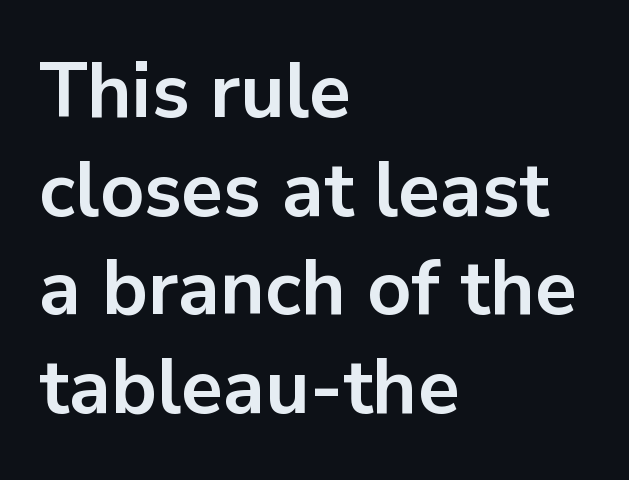
The image shows 77 px bold sans-serif type, upright; set left-aligned, normal line spacing (1.28x), normal letter spacing, not underlined; low stroke contrast and a medium x-height.
